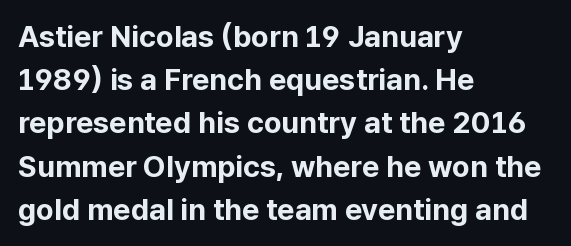
The image shows 30 px bold sans-serif type, upright; set left-aligned, normal line spacing (1.44x), normal letter spacing, not underlined; low stroke contrast and a medium x-height.
